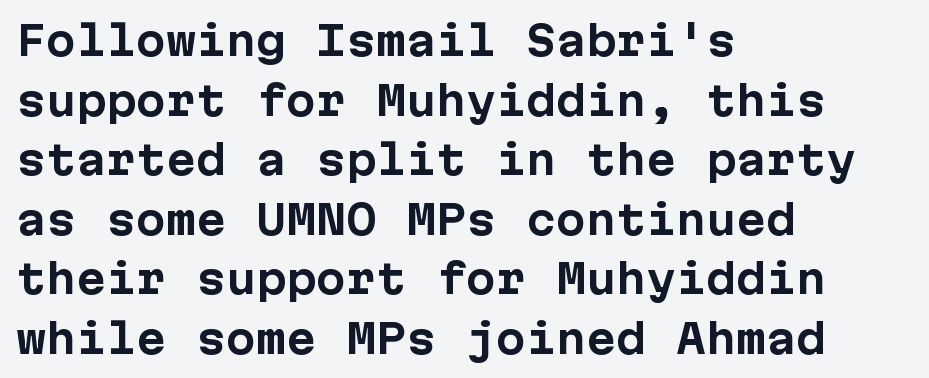
Q: Is the text bold? A: Yes.
Q: Is the text italic (slanted)? A: No, it is upright.
Q: Is the typeface a serif or a sans-serif typeface? A: Sans-serif.
Q: Is the text underlined? A: No.
Q: How is the paragraph aligned? A: Left-aligned.
Q: Is the spacing between letters normal or unusually wide? A: Normal.
Q: Is the spacing between lines tight, normal or loose? A: Normal.
Q: Width (condensed, normal, or wide)? A: Normal.
Q: Stroke contrast? A: Low.
Q: x-height? A: Medium.
